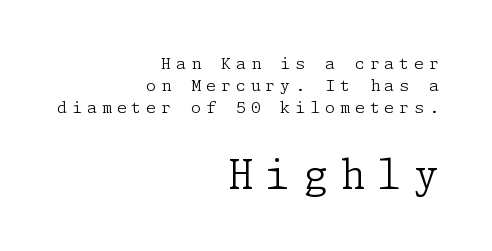
{"serif": "yes", "italic": "no", "bold": "no", "weight": "light", "width": "normal", "stroke_contrast": "low", "x_height": "medium", "underline": "no", "align": "right", "line_spacing": "normal", "line_spacing_ratio": 1.38, "letter_spacing": "wide", "letter_spacing_em": 0.31, "larger_block": "second", "size_ratio": 2.5, "glyph_px": 40}
